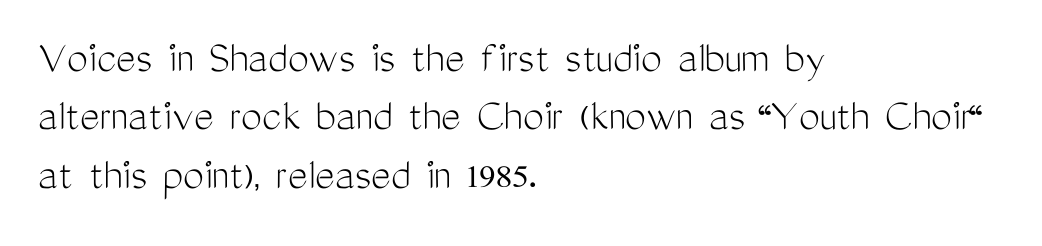
Bare-footed words on every line. The typesetter chose a ragged-right arrangement here. Vertical strokes here are truly vertical. No extra tracking has been applied to these lines.
